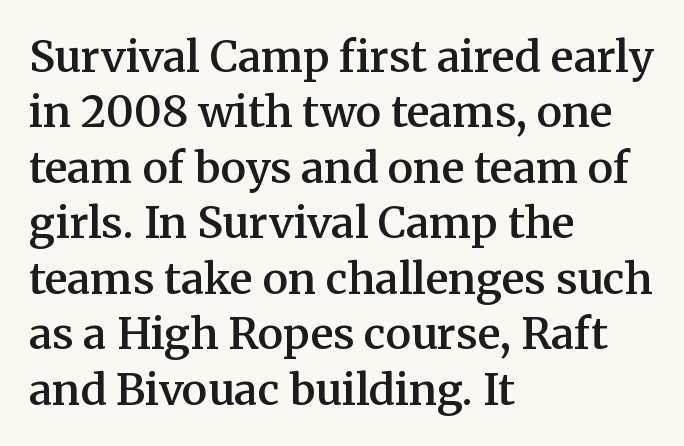
The image shows 43 px semibold serif type, upright; set left-aligned, normal line spacing (1.29x), normal letter spacing, not underlined; medium stroke contrast and a medium x-height.
